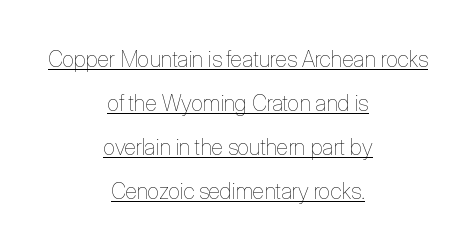
Q: Is the text bold? A: No.
Q: Is the text italic (slanted)? A: No, it is upright.
Q: Is the text underlined? A: Yes.
Q: How is the paragraph aligned? A: Centered.
Q: Is the spacing between letters normal or unusually wide? A: Normal.
Q: Is the spacing between lines tight, normal or loose? A: Loose.
